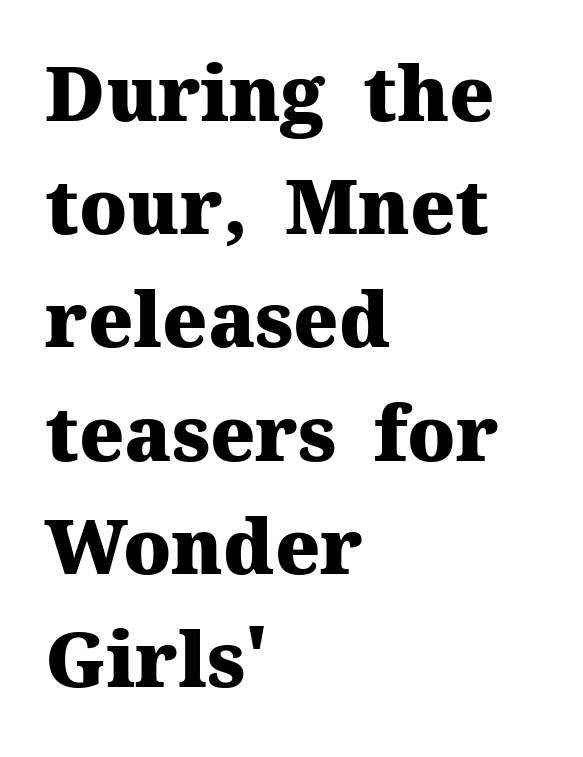
The image shows 76 px heavy serif type, upright; set left-aligned, normal line spacing (1.49x), normal letter spacing, not underlined; medium stroke contrast and a medium x-height.
